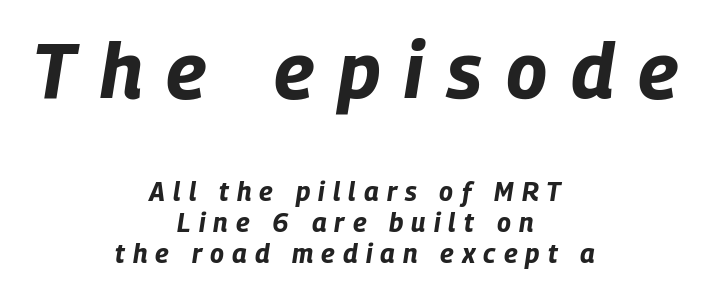
Do the characters align in a grid? No, the font is proportional. Large over small — that's the arrangement of the two blocks here. Descenders hang freely into open space. The rendering applies a slant to the glyphs.
